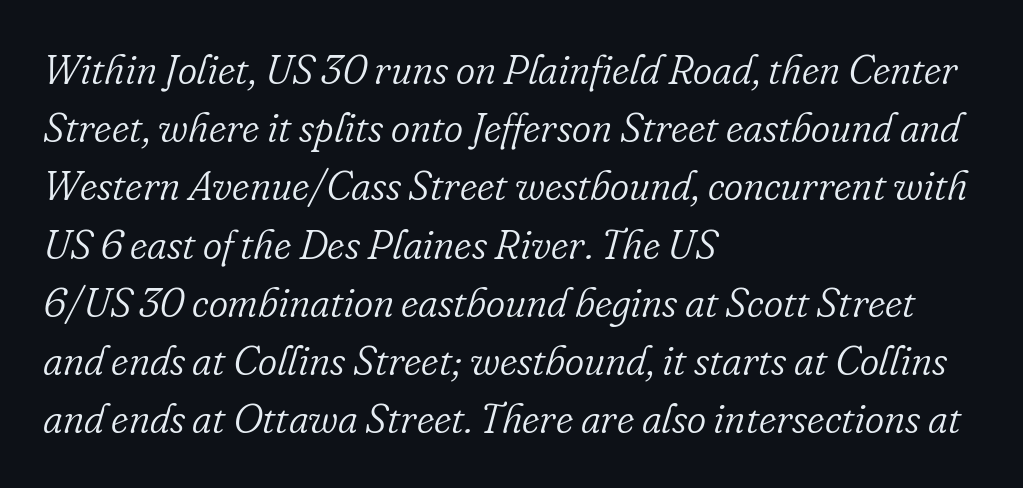
{"serif": "yes", "italic": "yes", "lean": "right", "slant_degrees": 16, "bold": "no", "weight": "light", "width": "normal", "stroke_contrast": "low", "x_height": "small", "monospaced": "no", "underline": "no", "align": "left", "line_spacing": "normal", "line_spacing_ratio": 1.42, "letter_spacing": "normal", "letter_spacing_em": 0.0, "glyph_px": 41}
